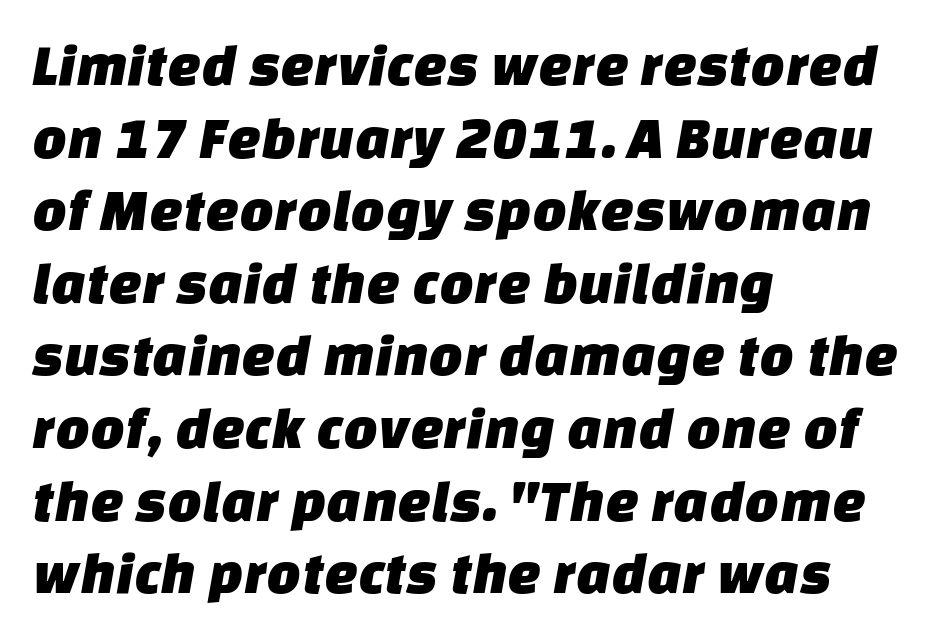
{"serif": "no", "width": "normal", "stroke_contrast": "low", "x_height": "large", "monospaced": "no", "underline": "no", "align": "left", "line_spacing_ratio": 1.21, "letter_spacing": "normal", "letter_spacing_em": 0.0, "glyph_px": 60}
